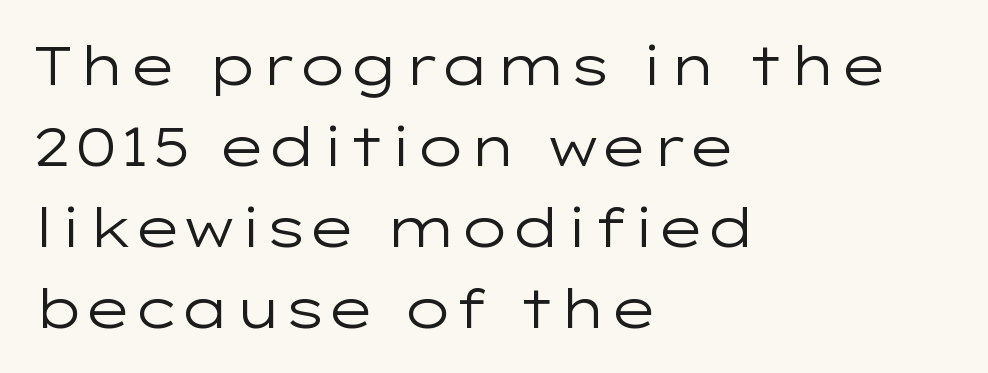
{"serif": "no", "italic": "no", "bold": "no", "weight": "regular", "width": "wide", "stroke_contrast": "low", "x_height": "medium", "monospaced": "no", "underline": "no", "align": "left", "line_spacing": "normal", "line_spacing_ratio": 1.5, "letter_spacing": "normal", "letter_spacing_em": 0.0, "glyph_px": 54}
